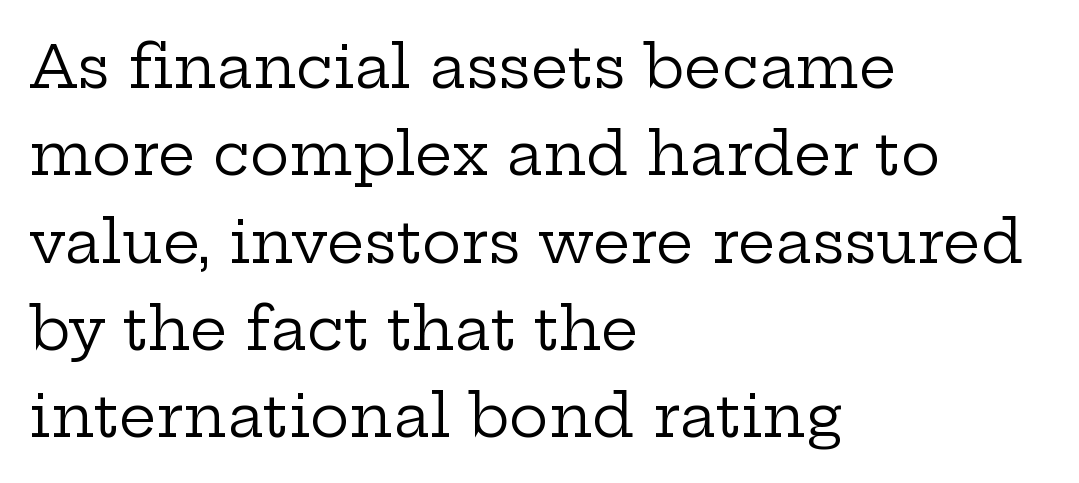
Q: Is the text bold? A: No.
Q: Is the text italic (slanted)? A: No, it is upright.
Q: Is the typeface a serif or a sans-serif typeface? A: Serif.
Q: Is the text underlined? A: No.
Q: How is the paragraph aligned? A: Left-aligned.
Q: Is the spacing between letters normal or unusually wide? A: Normal.
Q: Is the spacing between lines tight, normal or loose? A: Normal.
Q: Width (condensed, normal, or wide)? A: Wide.
Q: Stroke contrast? A: Low.
Q: x-height? A: Medium.
Q: Monospaced? A: No.
